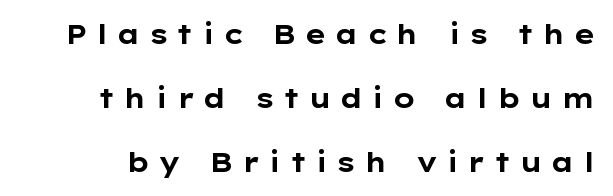
{"italic": "no", "bold": "yes", "underline": "no", "line_spacing": "loose", "line_spacing_ratio": 2.37, "letter_spacing": "wide", "letter_spacing_em": 0.3, "glyph_px": 27}
